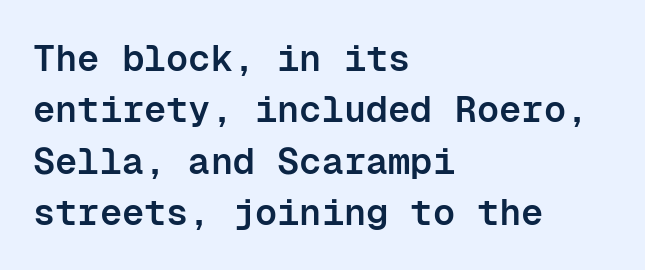
These lines are set flush left with a ragged right edge. The font's upright variant was chosen for this text. Think of a typewriter: that constant character pitch is what you see here. This is sans-serif lettering, the kind often seen on screens and signage. Standard letterfit; no display-style spreading of the glyphs.
